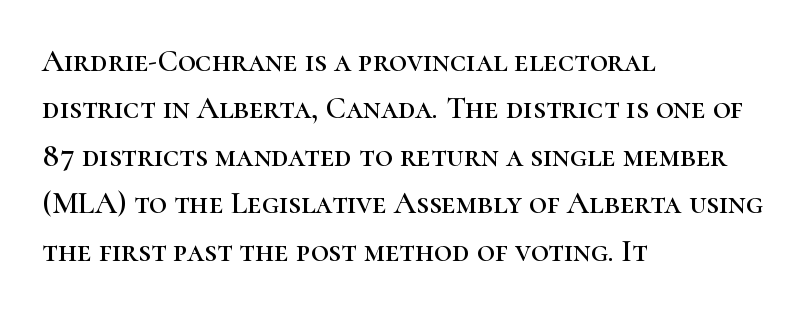
{"serif": "yes", "italic": "no", "width": "normal", "stroke_contrast": "high", "x_height": "medium", "monospaced": "no", "underline": "no", "align": "left", "line_spacing": "normal", "line_spacing_ratio": 1.53, "letter_spacing": "normal", "letter_spacing_em": 0.0, "glyph_px": 31}
